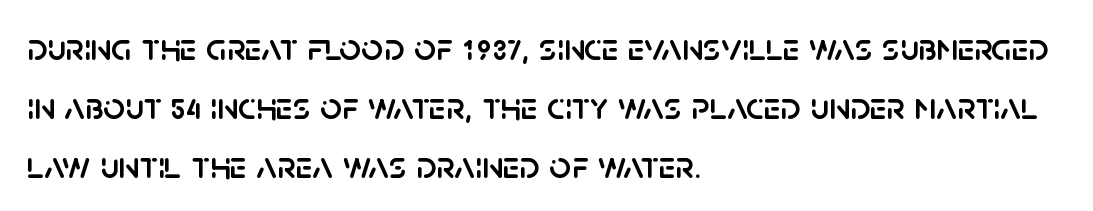
Line beginnings align vertically; line endings do not. Students, observe: this is what conventionally led text looks like. The line texture is even and compact thanks to regular tracking. Nobody drew a line under any word here. These lines are rendered in a variable-pitch font. You can tell it's not italic because the verticals are truly vertical.
